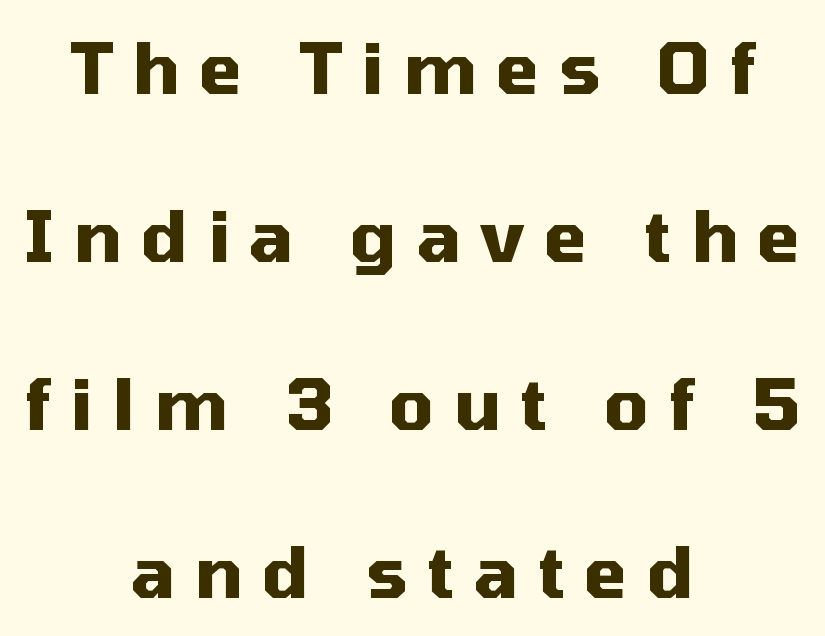
Q: Is the text bold? A: Yes.
Q: Is the text italic (slanted)? A: No, it is upright.
Q: Is the typeface a serif or a sans-serif typeface? A: Sans-serif.
Q: Is the text underlined? A: No.
Q: How is the paragraph aligned? A: Centered.
Q: Is the spacing between letters normal or unusually wide? A: Unusually wide.
Q: Is the spacing between lines tight, normal or loose? A: Loose.
Q: Width (condensed, normal, or wide)? A: Normal.
Q: Stroke contrast? A: Medium.
Q: x-height? A: Medium.
Q: Monospaced? A: No.
